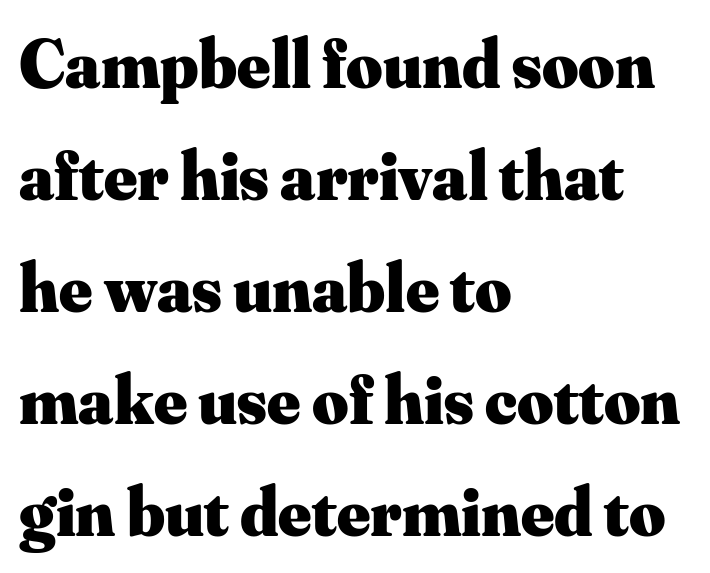
Q: Is the text bold? A: Yes.
Q: Is the text italic (slanted)? A: No, it is upright.
Q: Is the typeface a serif or a sans-serif typeface? A: Serif.
Q: Is the text underlined? A: No.
Q: How is the paragraph aligned? A: Left-aligned.
Q: Is the spacing between letters normal or unusually wide? A: Normal.
Q: Is the spacing between lines tight, normal or loose? A: Normal.
Q: Width (condensed, normal, or wide)? A: Normal.
Q: Stroke contrast? A: Medium.
Q: x-height? A: Small.
Q: Monospaced? A: No.
